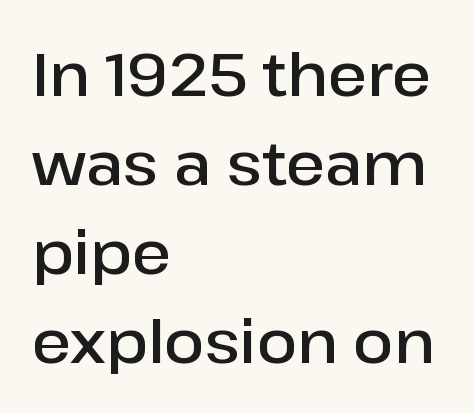
The gaps between neighbouring characters are ordinary and unremarkable. This rendering employs a face without finishing strokes, i.e., a sans-serif. The compositor pushed each line to the left boundary. This sample has the flowing, uneven cadence of proportional lettering. Compared with an ordinary text face, these strokes are moderately heavier — a semibold. The lettering stays uniformly vertical, giving the passage a roman look.
